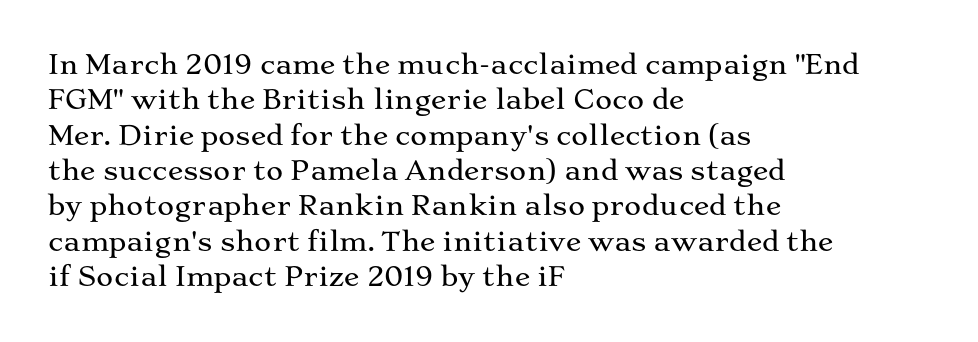
{"italic": "no", "underline": "no", "align": "left", "line_spacing": "normal", "line_spacing_ratio": 1.36, "letter_spacing": "normal", "letter_spacing_em": 0.0, "glyph_px": 26}
